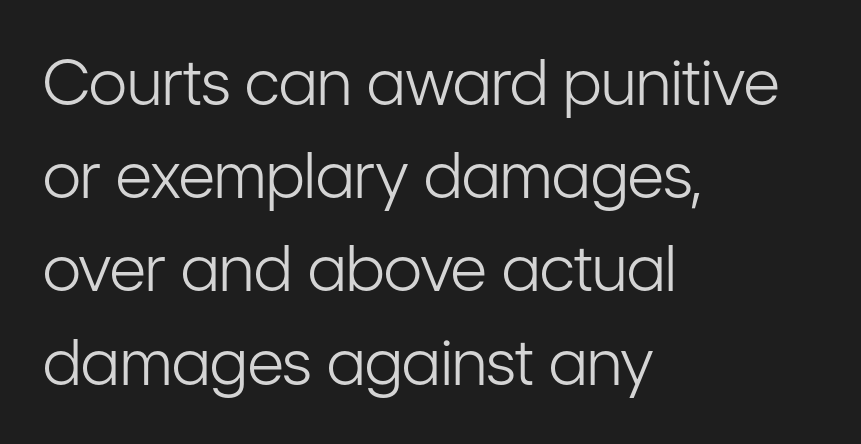
Posture: vertical. The type is set solid horizontally, with unmodified tracking. Stems here are at most as thick as an everyday book face. Line starts are locked; line ends wander. Proportional: the letters do not fall into vertical columns.
